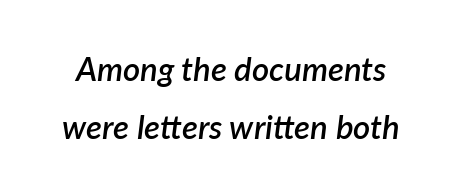
{"italic": "yes", "lean": "right", "slant_degrees": 7, "bold": "semi", "weight": "semibold", "width": "normal", "stroke_contrast": "low", "x_height": "medium", "monospaced": "no", "underline": "no", "line_spacing_ratio": 1.77, "letter_spacing": "normal", "letter_spacing_em": 0.0, "glyph_px": 33}
